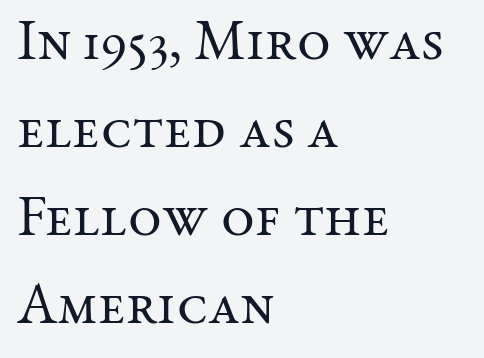
Q: Is the text bold? A: No.
Q: Is the text italic (slanted)? A: No, it is upright.
Q: Is the typeface a serif or a sans-serif typeface? A: Serif.
Q: Is the text underlined? A: No.
Q: How is the paragraph aligned? A: Left-aligned.
Q: Is the spacing between letters normal or unusually wide? A: Normal.
Q: Is the spacing between lines tight, normal or loose? A: Normal.
Q: Width (condensed, normal, or wide)? A: Normal.
Q: Stroke contrast? A: Medium.
Q: x-height? A: Medium.
Q: Monospaced? A: No.
